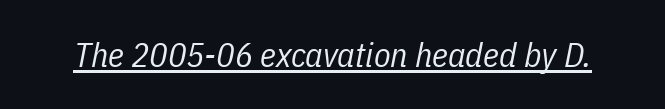
Q: Is the text bold? A: No.
Q: Is the text italic (slanted)? A: Yes, it leans right by about 11 degrees.
Q: Is the text underlined? A: Yes.
Q: Is the spacing between letters normal or unusually wide? A: Normal.
Q: Width (condensed, normal, or wide)? A: Condensed.
Q: Stroke contrast? A: Low.
Q: x-height? A: Medium.
Q: Monospaced? A: No.
